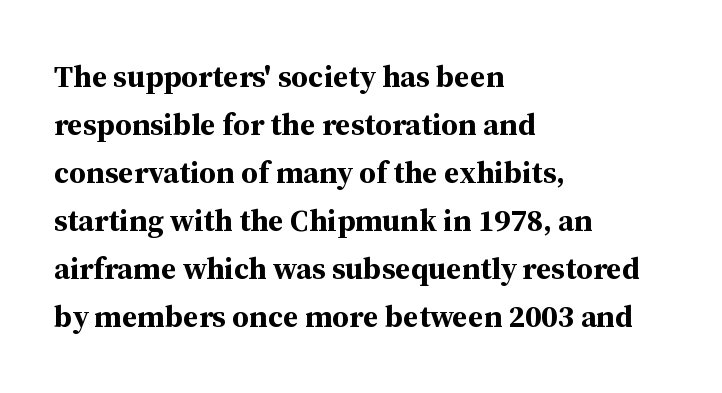
Interline gaps are of average width in this sample. The face used here is proportionally spaced, like ordinary book or web type. If you drew a line through each stem, it would be perfectly vertical. Strong, thick strokes mark this as bold type. The type family on display is of the serif kind.
